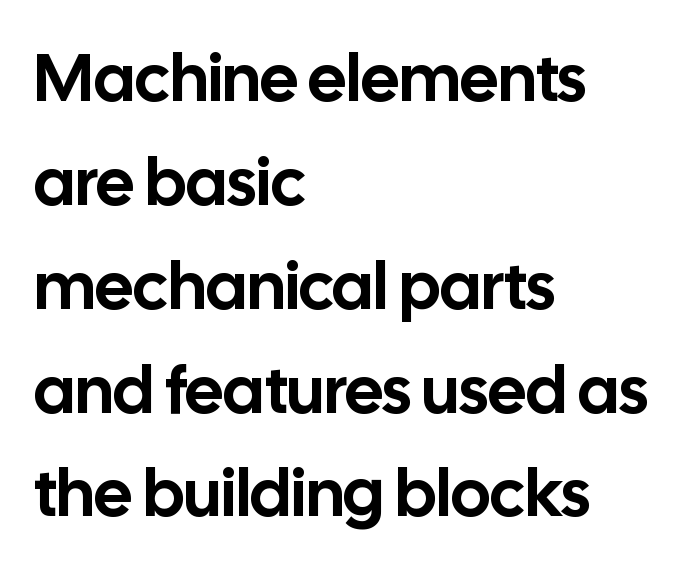
{"serif": "no", "italic": "no", "width": "normal", "stroke_contrast": "low", "x_height": "medium", "monospaced": "no", "underline": "no", "align": "left", "line_spacing": "normal", "line_spacing_ratio": 1.55, "letter_spacing": "normal", "letter_spacing_em": 0.0, "glyph_px": 67}
